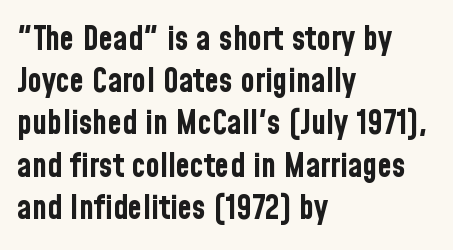
Q: Is the text bold? A: Yes.
Q: Is the text italic (slanted)? A: No, it is upright.
Q: Is the typeface a serif or a sans-serif typeface? A: Sans-serif.
Q: Is the text underlined? A: No.
Q: How is the paragraph aligned? A: Left-aligned.
Q: Is the spacing between letters normal or unusually wide? A: Normal.
Q: Is the spacing between lines tight, normal or loose? A: Normal.
Q: Width (condensed, normal, or wide)? A: Condensed.
Q: Stroke contrast? A: Low.
Q: x-height? A: Medium.
Q: Monospaced? A: No.
